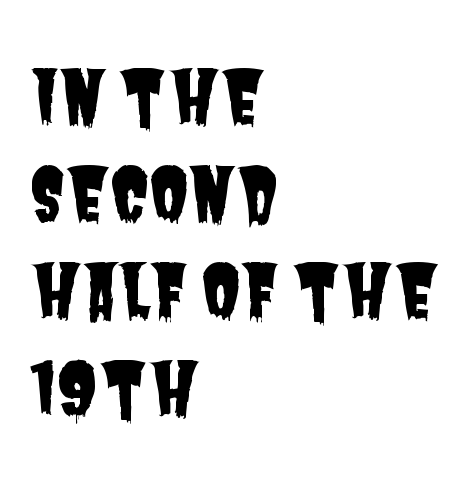
The image shows 72 px condensed sans-serif type; set left-aligned, normal line spacing (1.35x), normal letter spacing, not underlined; low stroke contrast and a large x-height.
